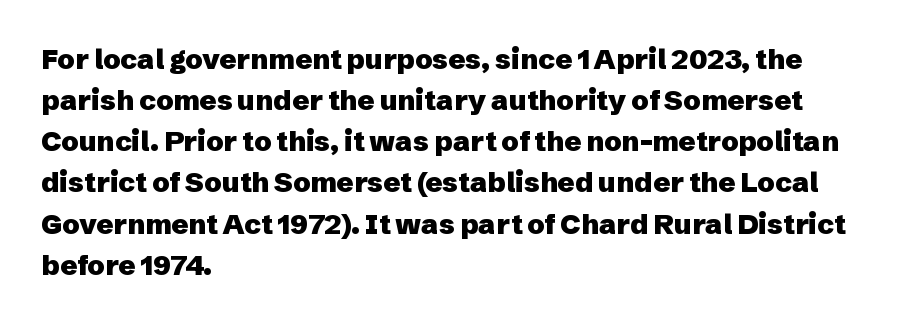
The image shows 28 px heavy sans-serif type, upright; set left-aligned, normal line spacing (1.47x), normal letter spacing, not underlined; low stroke contrast and a medium x-height.
